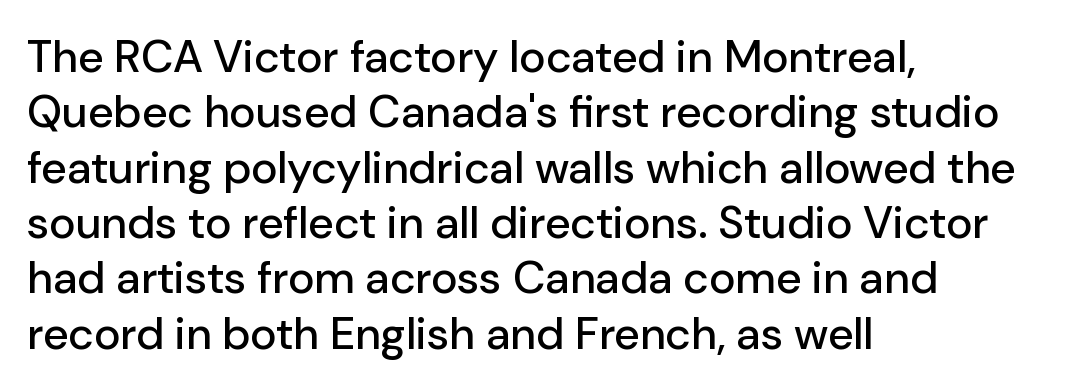
Q: Is the text italic (slanted)? A: No, it is upright.
Q: Is the typeface a serif or a sans-serif typeface? A: Sans-serif.
Q: Is the text underlined? A: No.
Q: How is the paragraph aligned? A: Left-aligned.
Q: Is the spacing between letters normal or unusually wide? A: Normal.
Q: Width (condensed, normal, or wide)? A: Normal.
Q: Stroke contrast? A: Low.
Q: x-height? A: Medium.
Q: Monospaced? A: No.
